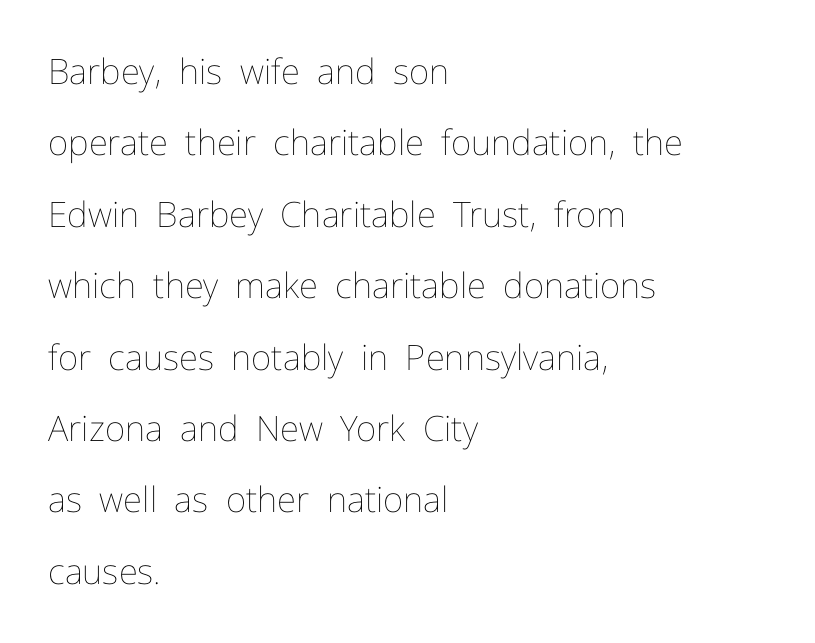
The area under the type is left untouched. A typesetter would call this proportional, since set widths differ per character. Unbolded letterforms with no extra heft. All the whitespace from short lines collects on the right.
